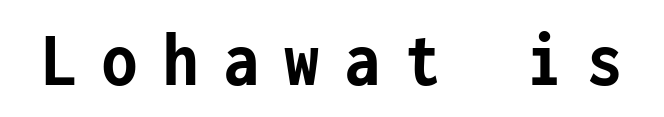
Q: Is the text bold? A: Yes.
Q: Is the text italic (slanted)? A: No, it is upright.
Q: Is the typeface a serif or a sans-serif typeface? A: Sans-serif.
Q: Is the text underlined? A: No.
Q: Is the spacing between letters normal or unusually wide? A: Unusually wide.
Q: Width (condensed, normal, or wide)? A: Condensed.
Q: Stroke contrast? A: Low.
Q: x-height? A: Medium.
Q: Monospaced? A: Yes.
